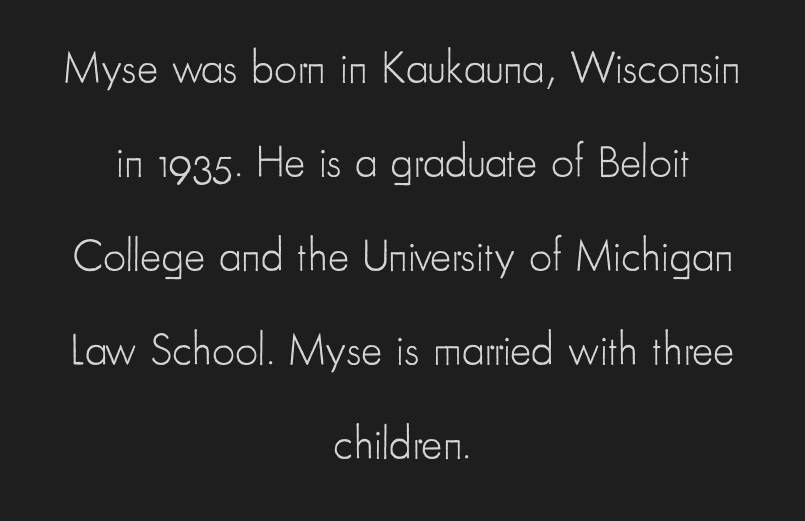
Q: Is the text bold? A: No.
Q: Is the text italic (slanted)? A: No, it is upright.
Q: Is the typeface a serif or a sans-serif typeface? A: Sans-serif.
Q: Is the text underlined? A: No.
Q: How is the paragraph aligned? A: Centered.
Q: Is the spacing between letters normal or unusually wide? A: Normal.
Q: Is the spacing between lines tight, normal or loose? A: Loose.
Q: Width (condensed, normal, or wide)? A: Condensed.
Q: Stroke contrast? A: Low.
Q: x-height? A: Small.
Q: Monospaced? A: No.
